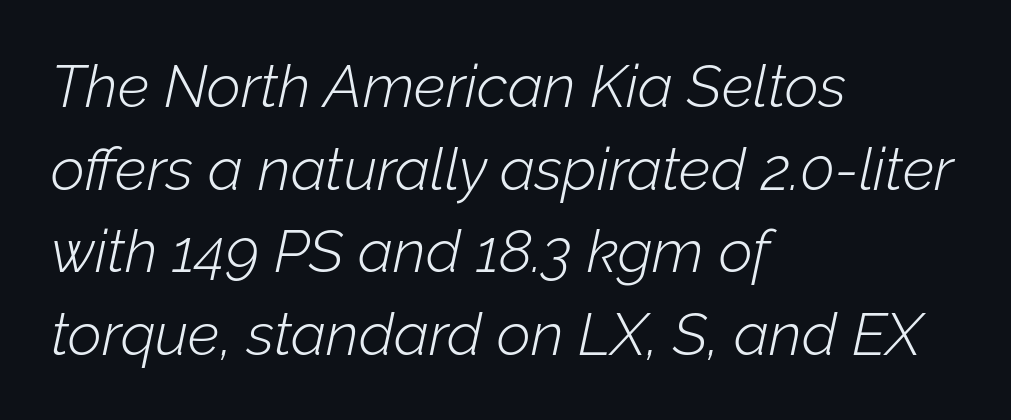
The image shows 59 px light type, italic (leaning right); set left-aligned, normal line spacing (1.4x), normal letter spacing, not underlined; low stroke contrast and a medium x-height.
